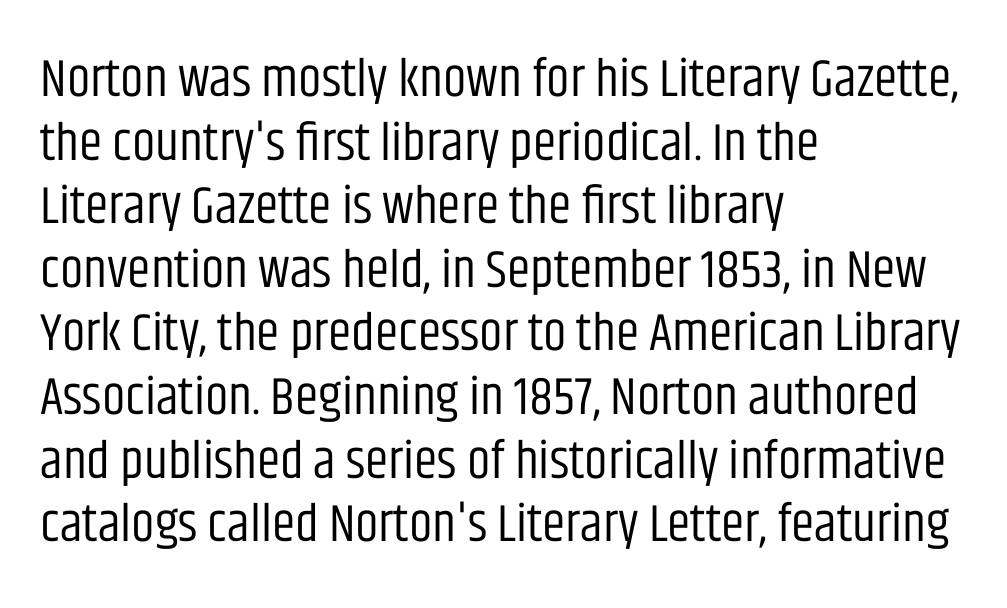
Descender tails drop into unmarked territory. Nobody touched the tracking dial on this one. These glyphs show unthickened strokes, regular width or finer. The typography opts for an upright posture over an oblique one. Note the varied advance widths — an 'i' is clearly narrower than an 'm'.
